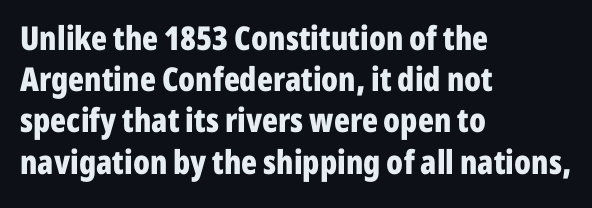
{"serif": "no", "italic": "no", "bold": "yes", "weight": "bold", "width": "condensed", "stroke_contrast": "low", "x_height": "medium", "monospaced": "no", "underline": "no", "align": "left", "line_spacing": "normal", "line_spacing_ratio": 1.25, "letter_spacing": "normal", "letter_spacing_em": 0.0, "glyph_px": 33}
